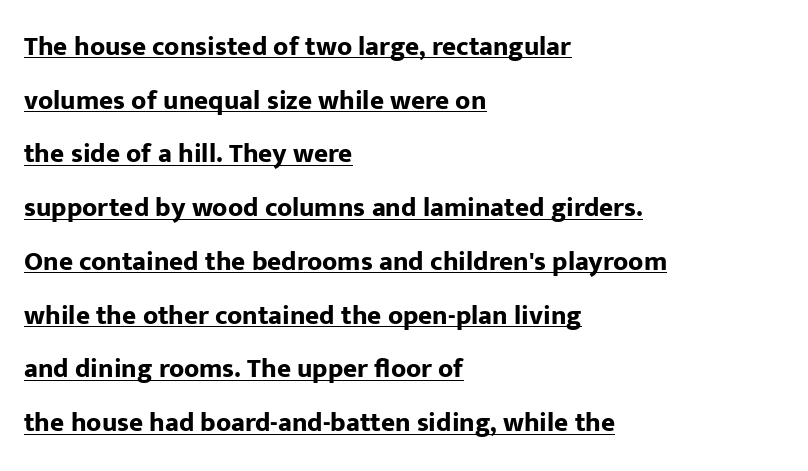
The image shows 27 px bold type, upright; set left-aligned, loose line spacing (1.99x), normal letter spacing, underlined.
